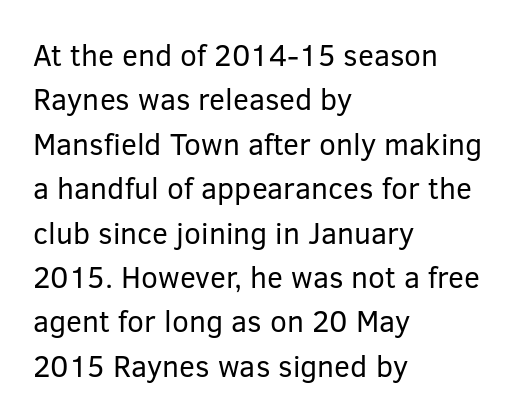
{"serif": "no", "italic": "no", "bold": "no", "weight": "regular", "width": "normal", "stroke_contrast": "low", "x_height": "medium", "monospaced": "no", "underline": "no", "align": "left", "line_spacing": "normal", "line_spacing_ratio": 1.48, "letter_spacing": "normal", "letter_spacing_em": 0.0, "glyph_px": 30}
